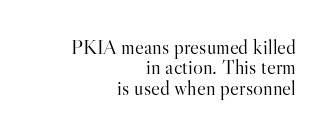
Q: Is the text bold? A: No.
Q: Is the text italic (slanted)? A: No, it is upright.
Q: Is the text underlined? A: No.
Q: How is the paragraph aligned? A: Right-aligned.
Q: Is the spacing between letters normal or unusually wide? A: Normal.
Q: Is the spacing between lines tight, normal or loose? A: Tight.
